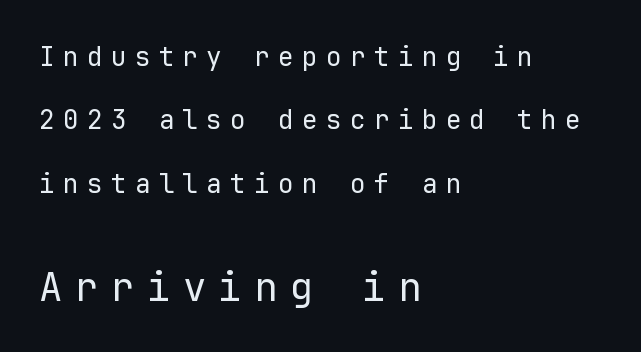
{"serif": "no", "italic": "no", "bold": "no", "weight": "regular", "width": "normal", "stroke_contrast": "low", "x_height": "medium", "monospaced": "yes", "underline": "no", "align": "left", "line_spacing": "loose", "line_spacing_ratio": 2.44, "letter_spacing": "wide", "letter_spacing_em": 0.32, "larger_block": "second", "size_ratio": 1.5, "glyph_px": 39}
